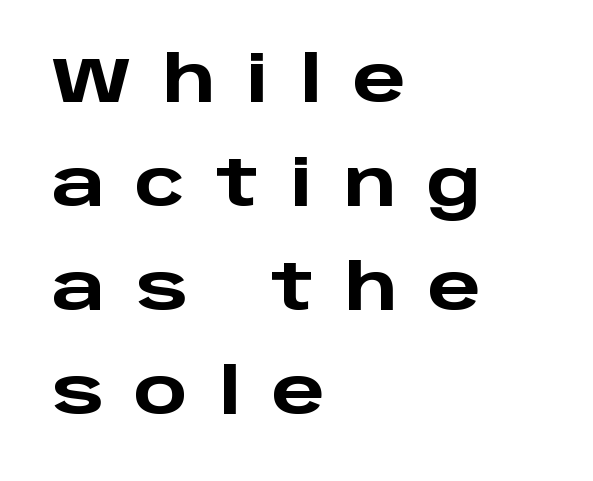
A normal amount of white space separates one row of letters from the next. Is this a fixed-width face? No — the glyphs have proportional, varying widths. Each line starts at the same left margin while the right side varies. The rendering uses a bold face; every stroke is thick and dark. The baseline area is clear. Short note: letters widely spaced.
